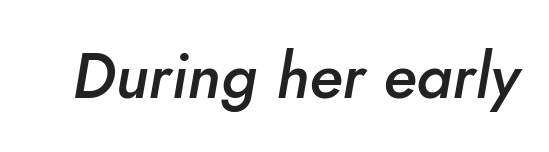
The image shows 63 px semibold type, italic (leaning right); set normal letter spacing, not underlined; low stroke contrast and a small x-height.
